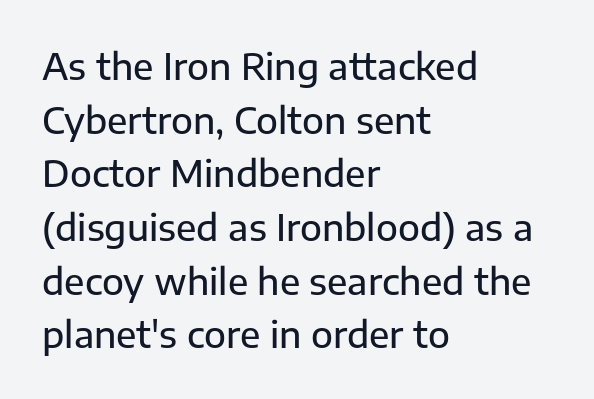
The glyphs are unaccompanied by any horizontal stroke below them. The typography opts for an upright posture over an oblique one. The ragged edge is on the right, which tells us the setting is flush left. The glyphs in this specimen are sans serif. The type is set solid horizontally, with unmodified tracking.
